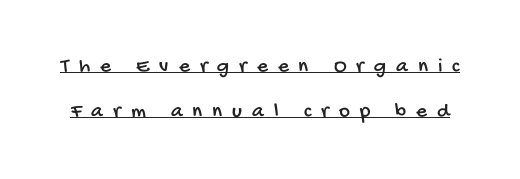
The letters are spread apart with noticeably loose tracking. Regarding leading, the lines here are spaced well apart. This rendering features underlined lettering.
